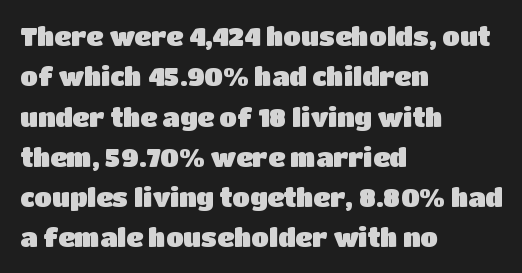
The image shows 26 px text type, upright; set left-aligned, normal line spacing (1.55x), normal letter spacing, not underlined.
